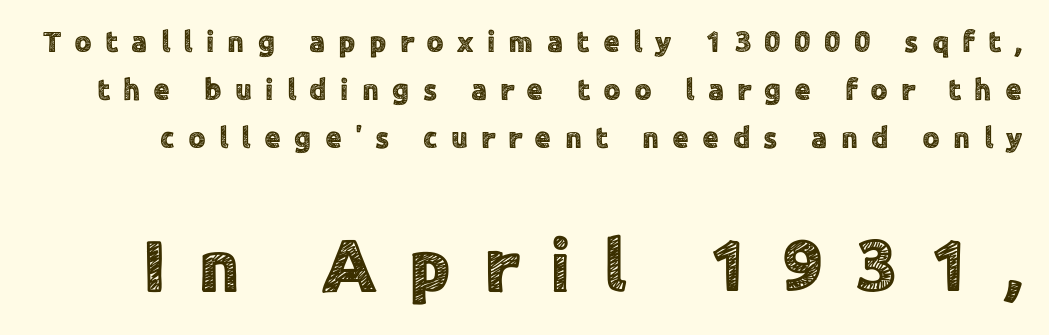
{"serif": "no", "italic": "no", "width": "normal", "x_height": "medium", "monospaced": "no", "underline": "no", "line_spacing": "normal", "line_spacing_ratio": 1.6, "letter_spacing": "wide", "letter_spacing_em": 0.44, "larger_block": "second", "size_ratio": 2.47, "glyph_px": 74}
